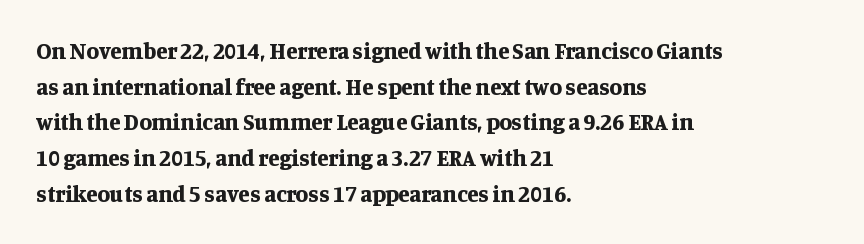
The image shows 23 px bold type, upright; set left-aligned, normal line spacing (1.55x), normal letter spacing, not underlined.
